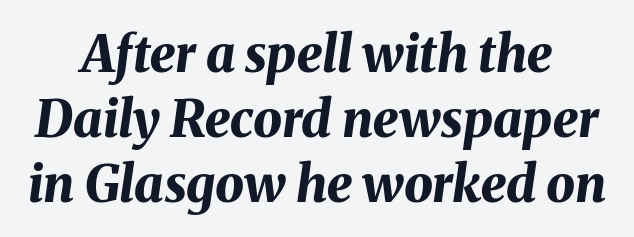
The typesetting leans heavy: a genuine bold. The leading is moderate, giving the passage an even texture. Italic? Definitely — the glyphs are oblique. The tracking reads as untouched default to a designer's eye. The whitespace from short lines is split evenly between both sides.
